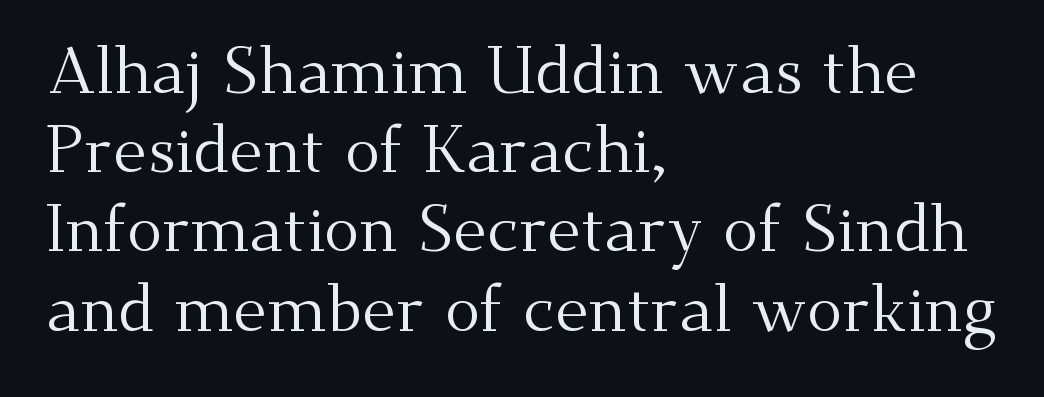
Q: Is the text bold? A: No.
Q: Is the text italic (slanted)? A: No, it is upright.
Q: Is the typeface a serif or a sans-serif typeface? A: Serif.
Q: Is the text underlined? A: No.
Q: How is the paragraph aligned? A: Left-aligned.
Q: Is the spacing between letters normal or unusually wide? A: Normal.
Q: Width (condensed, normal, or wide)? A: Normal.
Q: Stroke contrast? A: Medium.
Q: x-height? A: Small.
Q: Monospaced? A: No.
